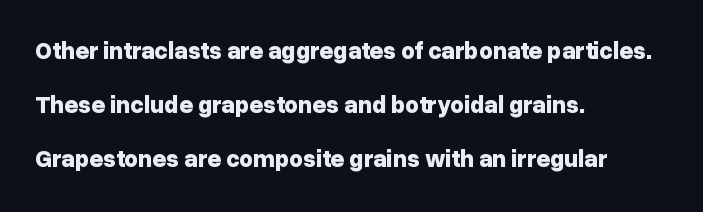
The image shows 24 px bold type, upright; set left-aligned, loose line spacing (2.26x), normal letter spacing, not underlined.
